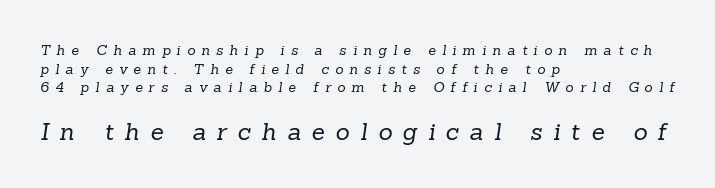
Leading matches the norm, producing a regular column. These lines are set flush left with a ragged right edge. The designer gave the closing block more size than the opening block. The letters look calm and open, with moderate or lighter stems. Does extra space separate the letters? Yes, quite a lot of it. A bare baseline throughout the passage.
